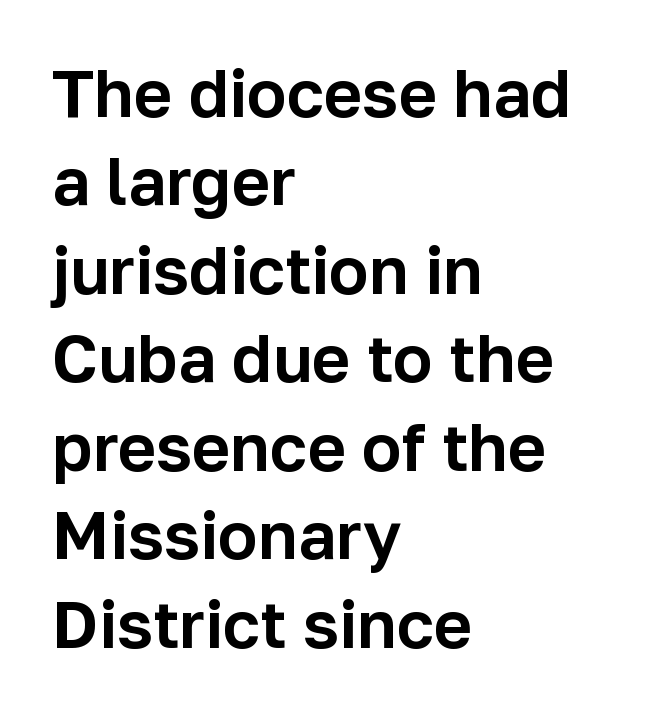
Is the letter spacing exaggerated? No — it looks like the ordinary default. The baseline area is clear. The text was rendered using a sans face with plain stroke endings. Notice how the passage keeps a crisp vertical edge on the left only.
